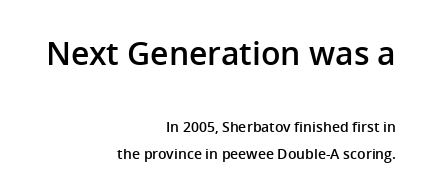
This layout puts the oversized block above and the modest block below. This block would shrink considerably if given ordinary leading; it's expanded now. Lines of text with bare space underneath. The rendering shows plain stroke endings on the letterforms — a sans-serif design. Do the characters align in a grid? No, the font is proportional.
